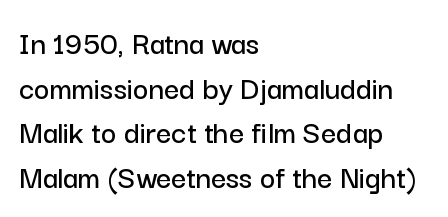
{"serif": "no", "italic": "no", "width": "normal", "stroke_contrast": "low", "x_height": "medium", "monospaced": "no", "underline": "no", "align": "left", "line_spacing": "normal", "line_spacing_ratio": 1.35, "letter_spacing": "normal", "letter_spacing_em": 0.0, "glyph_px": 33}
